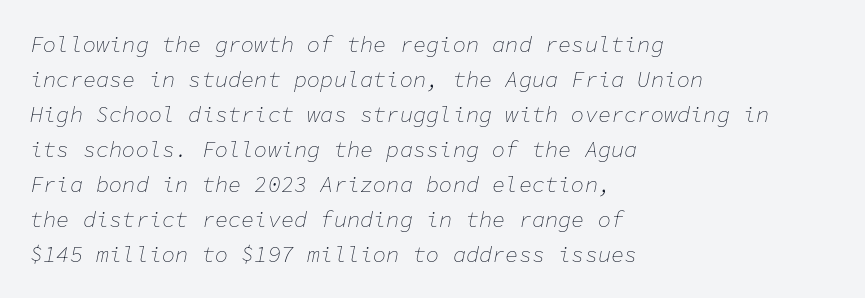
The image shows 22 px text type, italic (leaning right); set left-aligned, normal line spacing (1.59x), normal letter spacing, not underlined.
